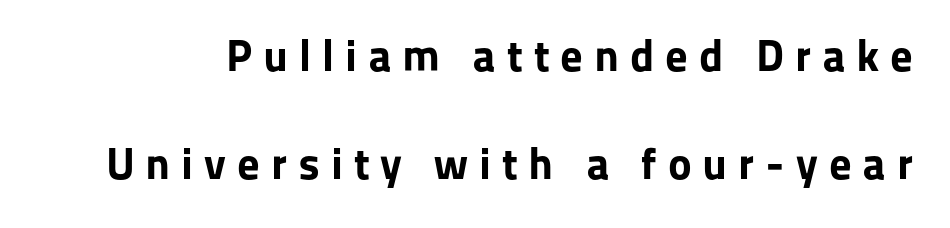
Q: Is the text bold? A: Yes.
Q: Is the text italic (slanted)? A: No, it is upright.
Q: Is the typeface a serif or a sans-serif typeface? A: Sans-serif.
Q: Is the text underlined? A: No.
Q: Is the spacing between letters normal or unusually wide? A: Unusually wide.
Q: Is the spacing between lines tight, normal or loose? A: Loose.
Q: Width (condensed, normal, or wide)? A: Normal.
Q: Stroke contrast? A: Low.
Q: x-height? A: Medium.
Q: Monospaced? A: No.
